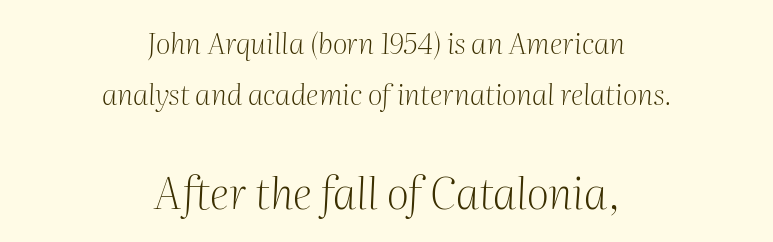
The foot of each line stays bare and open. Yep, those are serifs on the letters. Short and long lines alike share a common midpoint. Characters follow at the spacing the type designer built in. Think of a printed novel: that variable character pitch is what you see here.
